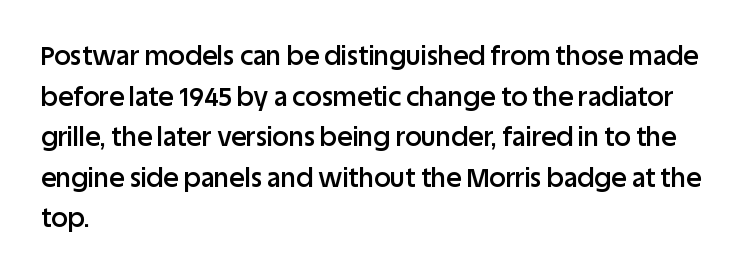
{"italic": "no", "bold": "semi", "underline": "no", "align": "left", "line_spacing": "normal", "line_spacing_ratio": 1.56, "letter_spacing": "normal", "letter_spacing_em": 0.0, "glyph_px": 26}
